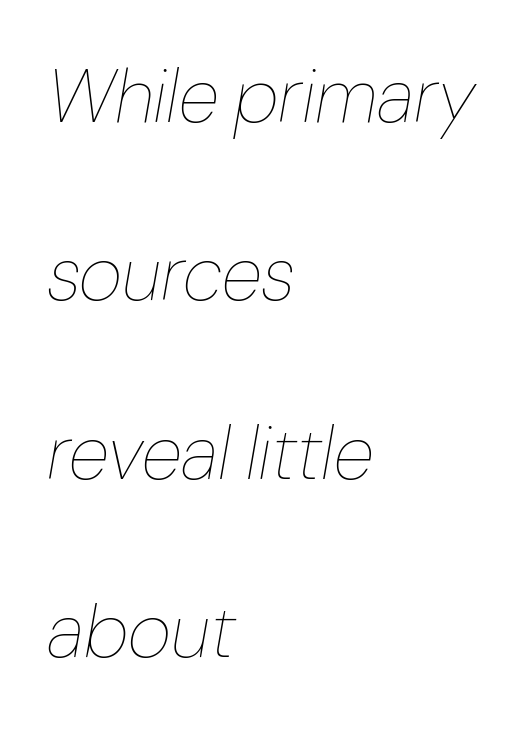
{"italic": "yes", "lean": "right", "slant_degrees": 10, "bold": "no", "weight": "thin", "width": "normal", "stroke_contrast": "low", "x_height": "medium", "monospaced": "no", "underline": "no", "align": "left", "line_spacing": "loose", "line_spacing_ratio": 2.38, "letter_spacing": "normal", "letter_spacing_em": 0.0, "glyph_px": 75}
